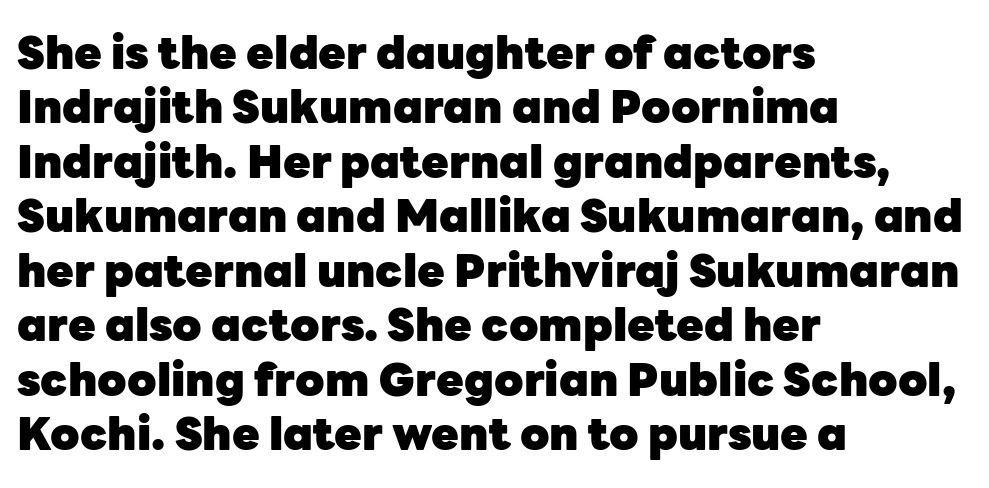
The image shows 45 px heavy sans-serif type, upright; set left-aligned, line spacing 1.21x, normal letter spacing, not underlined; low stroke contrast and a medium x-height.
